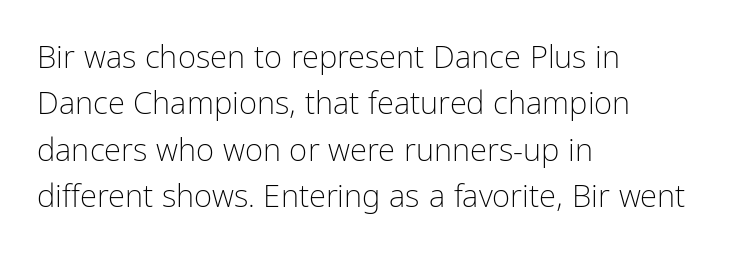
Q: Is the text bold? A: No.
Q: Is the text italic (slanted)? A: No, it is upright.
Q: Is the typeface a serif or a sans-serif typeface? A: Sans-serif.
Q: Is the text underlined? A: No.
Q: How is the paragraph aligned? A: Left-aligned.
Q: Is the spacing between letters normal or unusually wide? A: Normal.
Q: Is the spacing between lines tight, normal or loose? A: Normal.
Q: Width (condensed, normal, or wide)? A: Condensed.
Q: Stroke contrast? A: Low.
Q: x-height? A: Medium.
Q: Monospaced? A: No.
